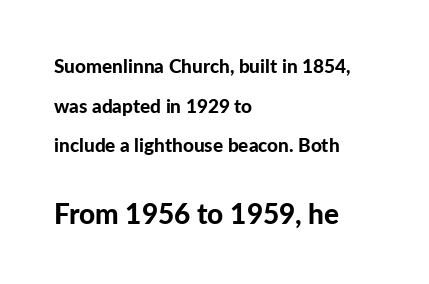
Q: Is the text bold? A: Yes.
Q: Is the text italic (slanted)? A: No, it is upright.
Q: Is the typeface a serif or a sans-serif typeface? A: Sans-serif.
Q: Is the text underlined? A: No.
Q: How is the paragraph aligned? A: Left-aligned.
Q: Is the spacing between letters normal or unusually wide? A: Normal.
Q: Is the spacing between lines tight, normal or loose? A: Loose.
Q: Which block of text is set in a larger size, the first (top) or the second (bottom)? A: The second (bottom) one.
Q: Width (condensed, normal, or wide)? A: Normal.
Q: Stroke contrast? A: Low.
Q: x-height? A: Medium.
Q: Monospaced? A: No.
